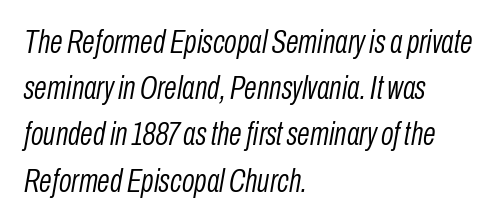
The passage shown stacks its lines at a standard gap. Clear beneath every line of the passage. If you drew a ruler down the left edge, every line would touch it. There is no visible air inserted between adjacent glyphs.
